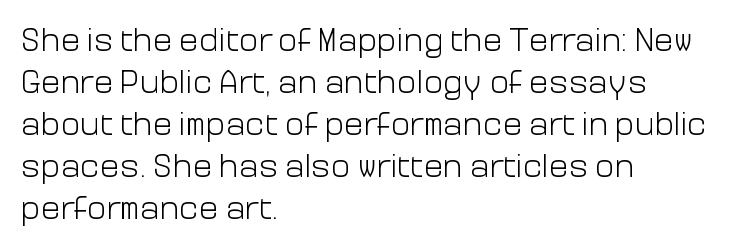
{"serif": "no", "italic": "no", "bold": "no", "weight": "light", "width": "normal", "stroke_contrast": "low", "x_height": "medium", "monospaced": "no", "underline": "no", "align": "left", "line_spacing": "normal", "line_spacing_ratio": 1.27, "letter_spacing": "normal", "letter_spacing_em": 0.0, "glyph_px": 33}
